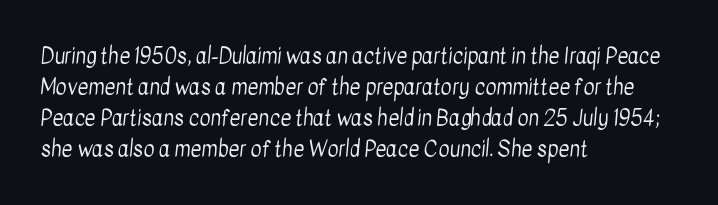
The face used here is rendered with its standard letterfit. The typesetter chose a ragged-right arrangement here. Quick note: interline space is typical. Letters rest on an invisible, unmarked baseline. The face looks like a standard text weight, possibly lighter.
